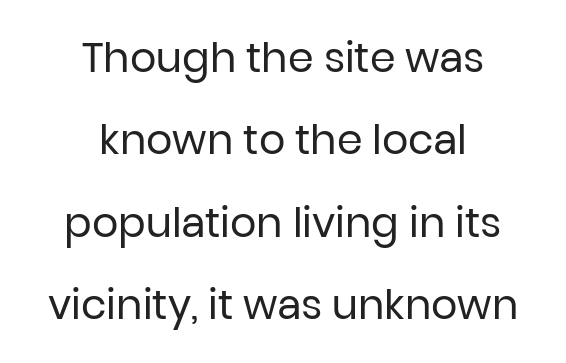
The image shows 41 px regular-weight sans-serif type, upright; set centered, loose line spacing (2.01x), normal letter spacing, not underlined; low stroke contrast and a medium x-height.
